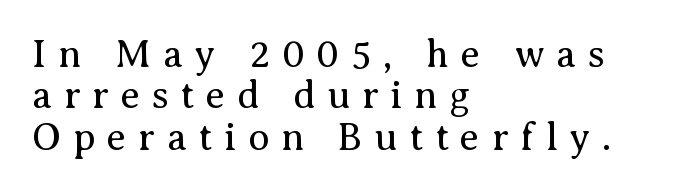
{"serif": "yes", "italic": "no", "bold": "no", "weight": "regular", "width": "normal", "stroke_contrast": "medium", "x_height": "medium", "monospaced": "no", "underline": "no", "align": "left", "line_spacing": "tight", "line_spacing_ratio": 1.06, "letter_spacing": "wide", "letter_spacing_em": 0.3, "glyph_px": 39}
